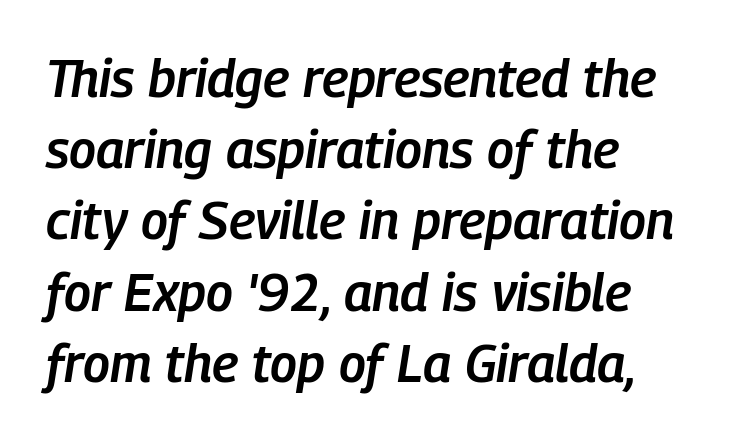
The image shows 52 px semibold, condensed type, italic (leaning right); set left-aligned, normal line spacing (1.37x), normal letter spacing, not underlined; low stroke contrast and a medium x-height.
